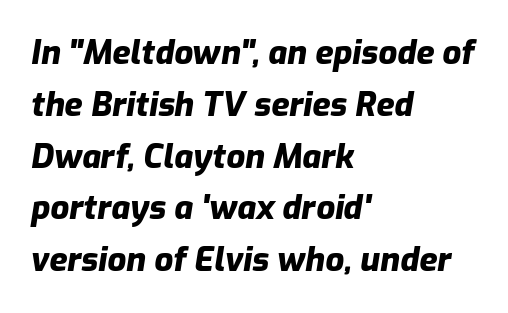
{"italic": "yes", "lean": "right", "slant_degrees": 9, "bold": "yes", "weight": "heavy", "width": "normal", "stroke_contrast": "low", "x_height": "medium", "monospaced": "no", "underline": "no", "align": "left", "line_spacing": "normal", "line_spacing_ratio": 1.57, "letter_spacing": "normal", "letter_spacing_em": 0.0, "glyph_px": 33}
